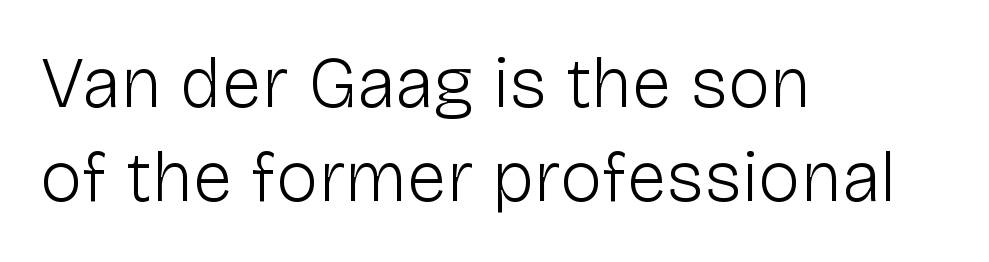
Q: Is the text bold? A: No.
Q: Is the text italic (slanted)? A: No, it is upright.
Q: Is the typeface a serif or a sans-serif typeface? A: Sans-serif.
Q: Is the text underlined? A: No.
Q: How is the paragraph aligned? A: Left-aligned.
Q: Is the spacing between letters normal or unusually wide? A: Normal.
Q: Is the spacing between lines tight, normal or loose? A: Normal.
Q: Width (condensed, normal, or wide)? A: Normal.
Q: Stroke contrast? A: Low.
Q: x-height? A: Medium.
Q: Monospaced? A: No.
